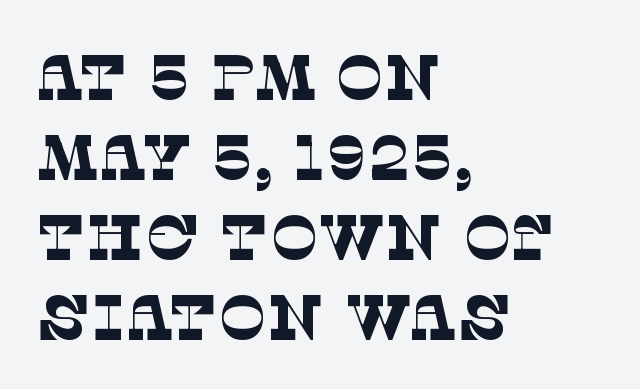
The image shows 64 px thin serif type; set left-aligned, normal line spacing (1.25x), normal letter spacing, not underlined; low stroke contrast and a large x-height.
